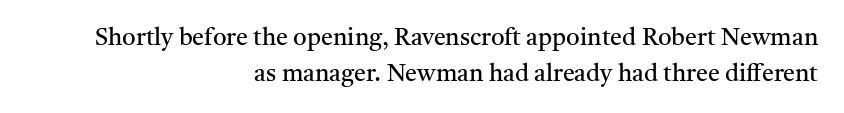
Q: Is the text bold? A: No.
Q: Is the text italic (slanted)? A: No, it is upright.
Q: Is the text underlined? A: No.
Q: How is the paragraph aligned? A: Right-aligned.
Q: Is the spacing between letters normal or unusually wide? A: Normal.
Q: Is the spacing between lines tight, normal or loose? A: Normal.
